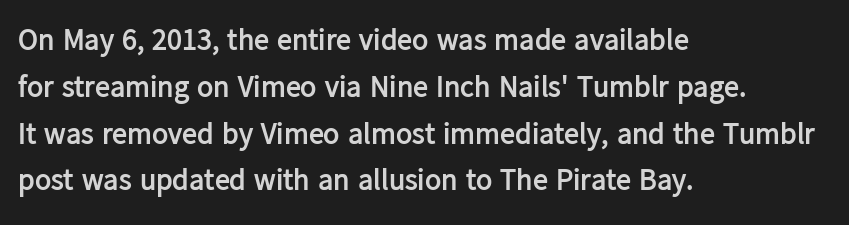
The letters advance in unequal steps, a hallmark of proportional type. Successive baselines arrive at the customary interval. Tall strokes in this sample are plumb rather than angled. The passage shown is typeset with a sans-serif family. Glance below the letters and you will spot only blank space. Horizontal alignment here is leftward, the default for most running prose.
